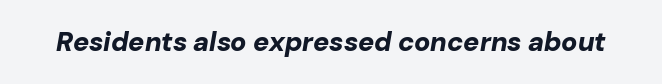
Nobody drew a line under any word here. These lines were composed using italics. This is heavy type, rendered in bold. Letter spacing: default.
